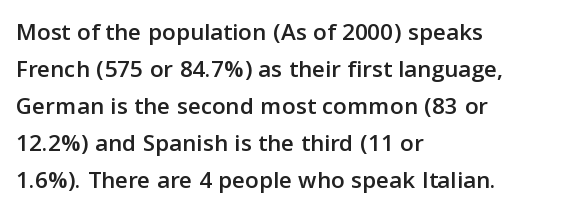
{"italic": "no", "underline": "no", "align": "left", "line_spacing": "normal", "line_spacing_ratio": 1.48, "letter_spacing": "normal", "letter_spacing_em": 0.0, "glyph_px": 25}
